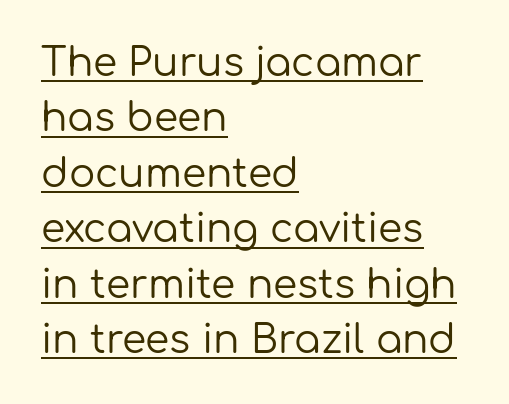
The image shows 39 px regular-weight sans-serif type, upright; set left-aligned, normal line spacing (1.42x), normal letter spacing, underlined; low stroke contrast and a medium x-height.
